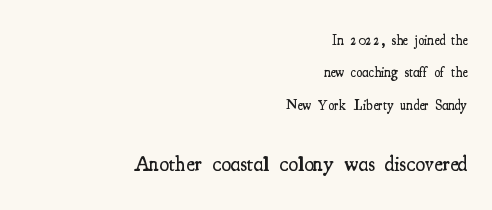
The image shows 22 px text type, upright; set right-aligned, loose line spacing (2.31x), normal letter spacing, not underlined; the second (bottom) block is 1.57x larger.
